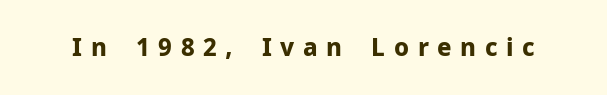
{"italic": "no", "bold": "yes", "underline": "no", "letter_spacing": "wide", "letter_spacing_em": 0.36, "glyph_px": 24}
